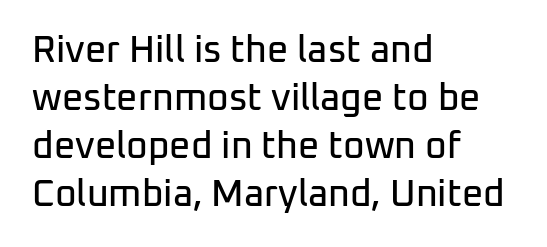
The leading is moderate, giving the passage an even texture. Look at the bottom of the vertical strokes: they stop flat, with no serifs. A roman cut, with each character standing at attention. Here the designer chose a conventional face with non-uniform glyph widths.
